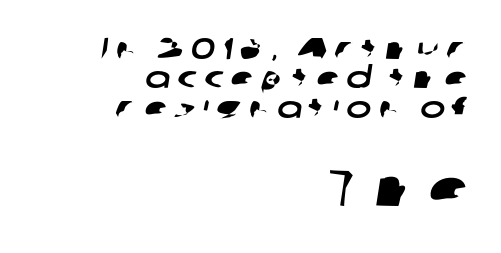
Notice how descenders almost collide with the ascenders below — that's tight leading. Is this a fixed-width face? No — the glyphs have proportional, varying widths. Check the space under the baseline: it is left empty. Short and long lines alike share a common ending point at right.
